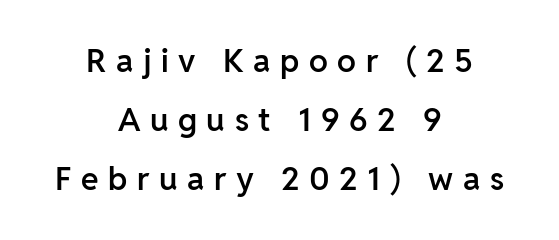
Q: Is the text bold? A: Semi-bold.
Q: Is the text italic (slanted)? A: No, it is upright.
Q: Is the typeface a serif or a sans-serif typeface? A: Sans-serif.
Q: Is the text underlined? A: No.
Q: How is the paragraph aligned? A: Centered.
Q: Is the spacing between letters normal or unusually wide? A: Unusually wide.
Q: Width (condensed, normal, or wide)? A: Normal.
Q: Stroke contrast? A: Low.
Q: x-height? A: Medium.
Q: Monospaced? A: No.
